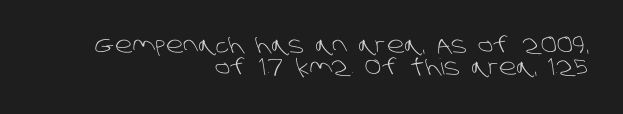
{"bold": "no", "underline": "no", "align": "right", "line_spacing": "tight", "line_spacing_ratio": 1.01, "letter_spacing": "normal", "letter_spacing_em": 0.0, "glyph_px": 22}
